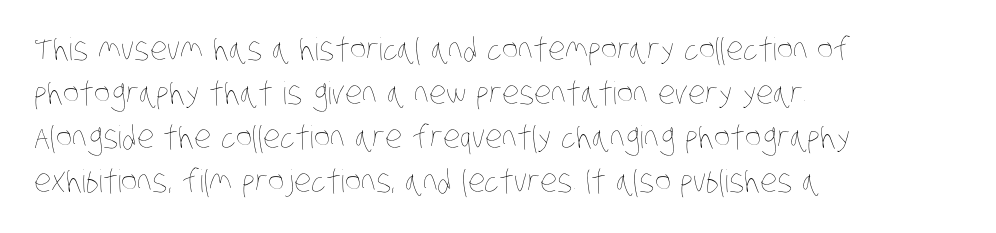
The image shows 31 px thin, condensed type; set left-aligned, normal line spacing (1.42x), normal letter spacing, not underlined; low stroke contrast and a large x-height.
